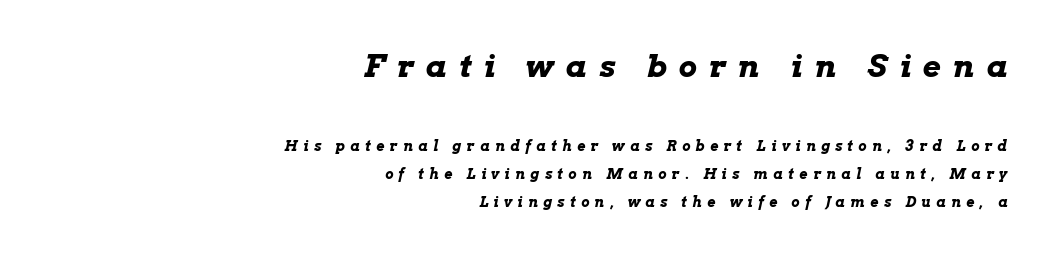
The image shows 31 px bold, wide type, italic (leaning right); set right-aligned, loose line spacing (2.0x), unusually wide letter spacing (+0.39 em), not underlined; the first (top) block is 2.21x larger; low stroke contrast and a medium x-height.
